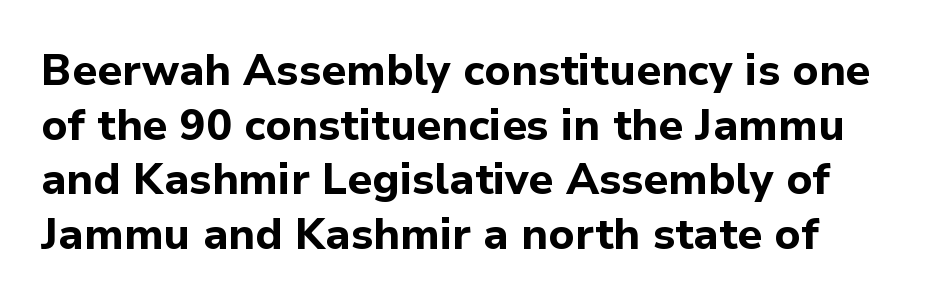
{"serif": "no", "italic": "no", "bold": "yes", "weight": "bold", "width": "normal", "stroke_contrast": "low", "x_height": "medium", "monospaced": "no", "underline": "no", "align": "left", "line_spacing": "normal", "line_spacing_ratio": 1.27, "letter_spacing": "normal", "letter_spacing_em": 0.0, "glyph_px": 43}
